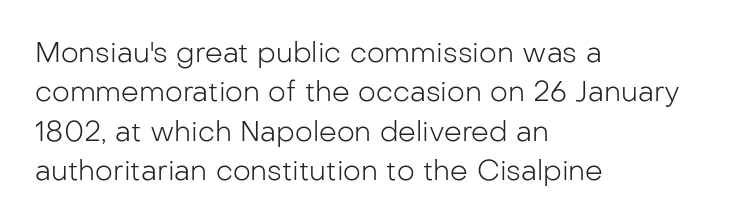
The image shows 28 px light sans-serif type, upright; set left-aligned, normal line spacing (1.41x), normal letter spacing, not underlined; low stroke contrast and a medium x-height.
